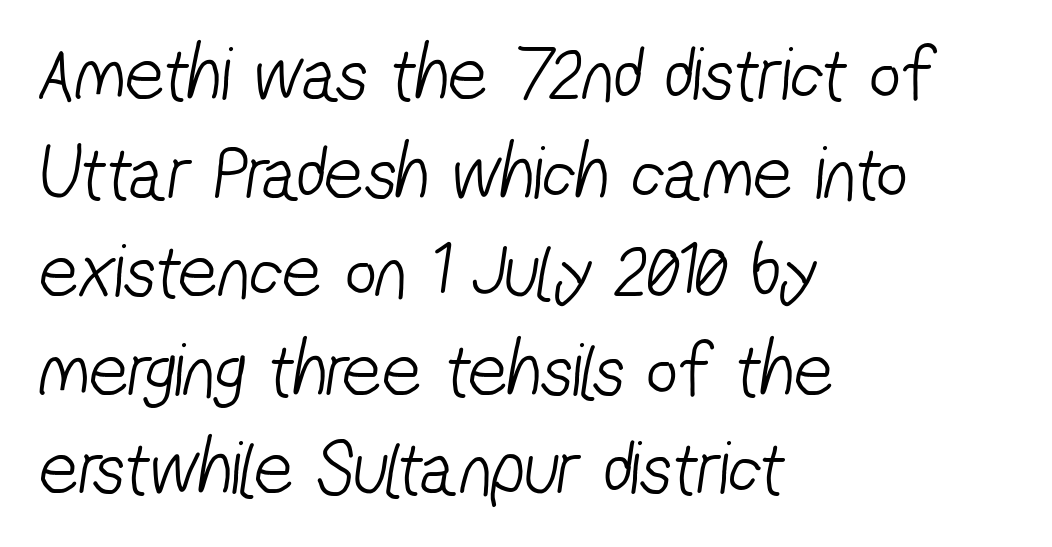
The image shows 77 px light, condensed sans-serif type; set left-aligned, normal line spacing (1.28x), normal letter spacing, not underlined; low stroke contrast and a medium x-height.
